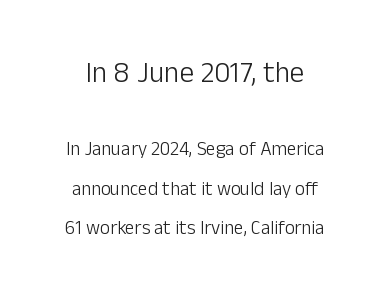
The image shows 29 px light sans-serif type, upright; set loose line spacing (2.07x), normal letter spacing, not underlined; the first (top) block is 1.53x larger; low stroke contrast and a medium x-height.
